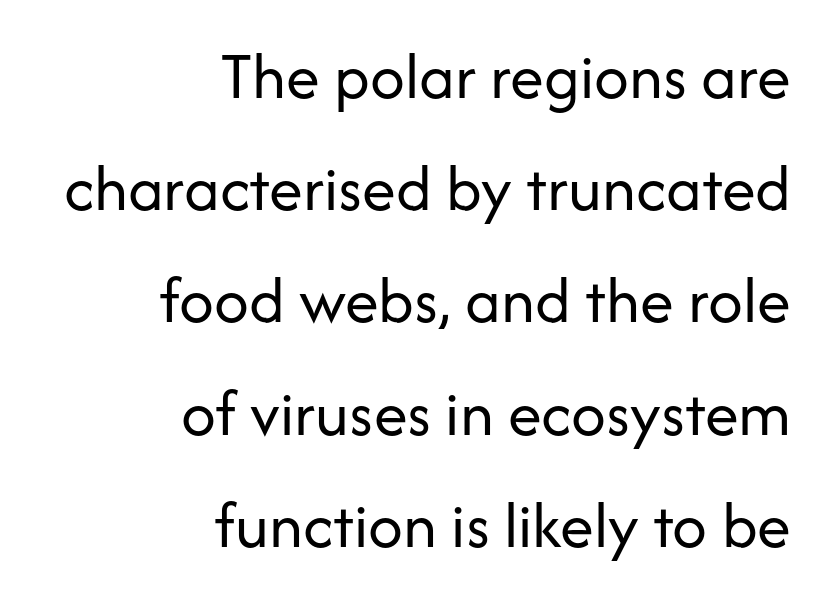
Look at the bottom of the vertical strokes: they stop flat, with no serifs. No chunkiness to these letters — they're not bold. There is no visible air inserted between adjacent glyphs. Compared with typical paragraphs, the rows here are spaced about the same. The paragraph shown leans on its right margin.
